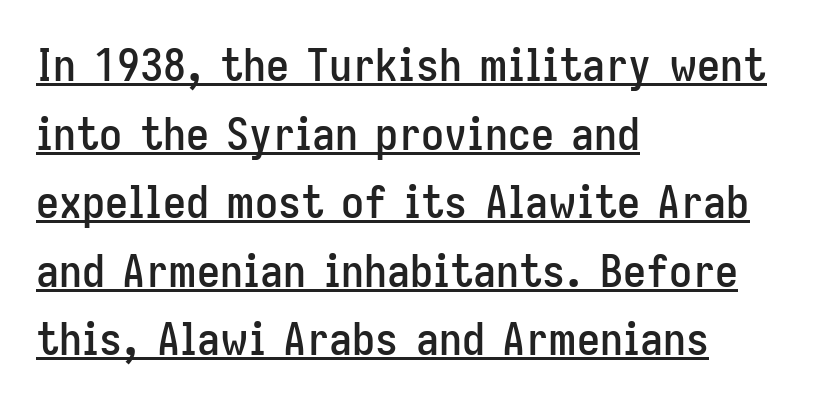
{"serif": "no", "italic": "no", "width": "condensed", "stroke_contrast": "low", "x_height": "medium", "monospaced": "no", "underline": "yes", "align": "left", "line_spacing": "normal", "line_spacing_ratio": 1.49, "letter_spacing": "normal", "letter_spacing_em": 0.0, "glyph_px": 46}
